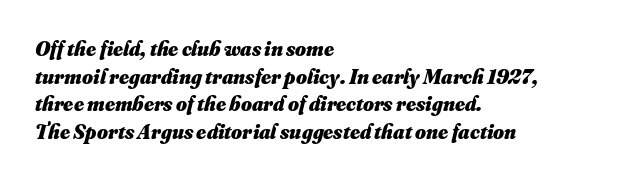
Summary of vertical rhythm: regular, with standard interline spacing. The tracking reads as untouched default to a designer's eye. The baseline area is clear. I'd describe the lettering as bold — thick and assertive. Short and long lines alike share a common starting point at left.
